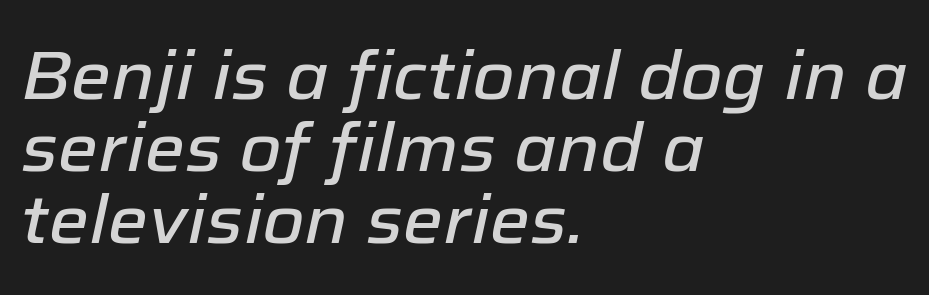
The passage shown leans; its letterforms are oblique. A typesetter would call this leading minimal, almost set solid. The gap between lines stays unmarked. The tracking reads as untouched default to a designer's eye. Do the characters align in a grid? No, the font is proportional.
